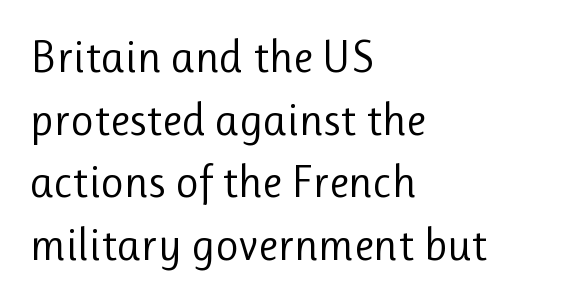
If you drew a line through each stem, it would be perfectly vertical. The tracking reads as untouched default to a designer's eye. Each stroke keeps to a modest, everyday thickness or less. The rendering uses natural spacing where letterforms have individual widths. The glyphs in this specimen are sans serif.
